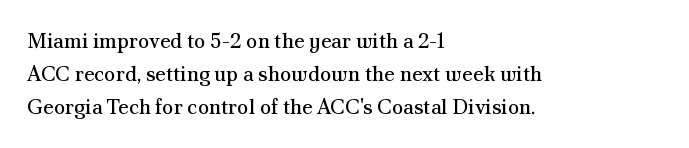
{"italic": "no", "bold": "no", "underline": "no", "align": "left", "line_spacing": "normal", "line_spacing_ratio": 1.57, "letter_spacing": "normal", "letter_spacing_em": 0.0, "glyph_px": 21}
